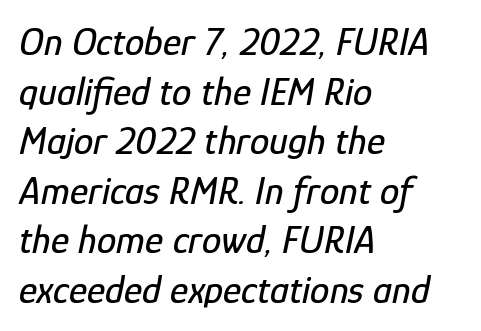
Words appear dense and cohesive because spacing is normal. A bare baseline throughout the passage. Where is the straight margin? On the left. A typesetter would call this proportional, since set widths differ per character. Whoever set this chose a conventional vertical rhythm. The font's italic variant was chosen for this text.
